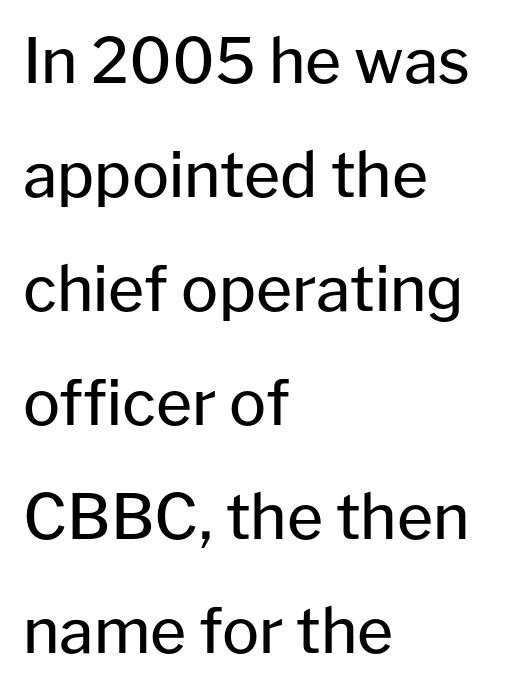
{"serif": "no", "italic": "no", "bold": "no", "weight": "regular", "width": "normal", "stroke_contrast": "low", "x_height": "medium", "monospaced": "no", "underline": "no", "align": "left", "line_spacing_ratio": 1.84, "letter_spacing": "normal", "letter_spacing_em": 0.0, "glyph_px": 62}
